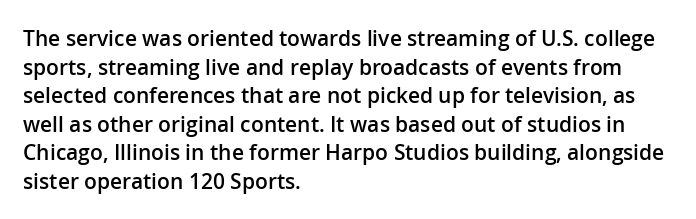
{"italic": "no", "bold": "semi", "underline": "no", "align": "left", "line_spacing": "normal", "line_spacing_ratio": 1.36, "letter_spacing": "normal", "letter_spacing_em": 0.0, "glyph_px": 21}
